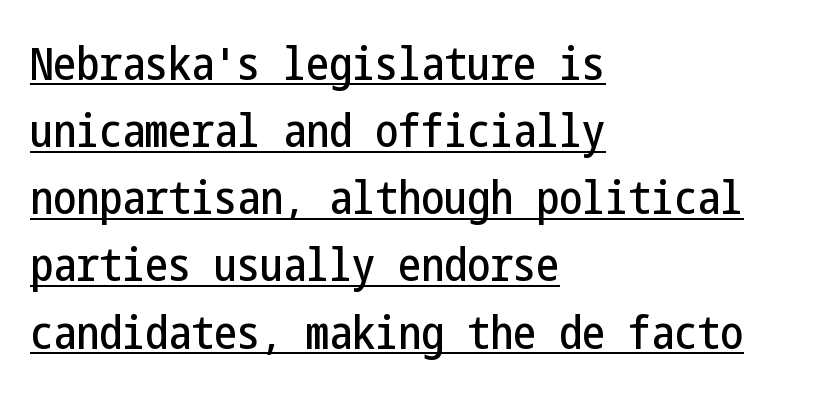
Q: Is the text italic (slanted)? A: No, it is upright.
Q: Is the typeface a serif or a sans-serif typeface? A: Sans-serif.
Q: Is the text underlined? A: Yes.
Q: How is the paragraph aligned? A: Left-aligned.
Q: Is the spacing between letters normal or unusually wide? A: Normal.
Q: Is the spacing between lines tight, normal or loose? A: Normal.
Q: Width (condensed, normal, or wide)? A: Condensed.
Q: Stroke contrast? A: Low.
Q: x-height? A: Medium.
